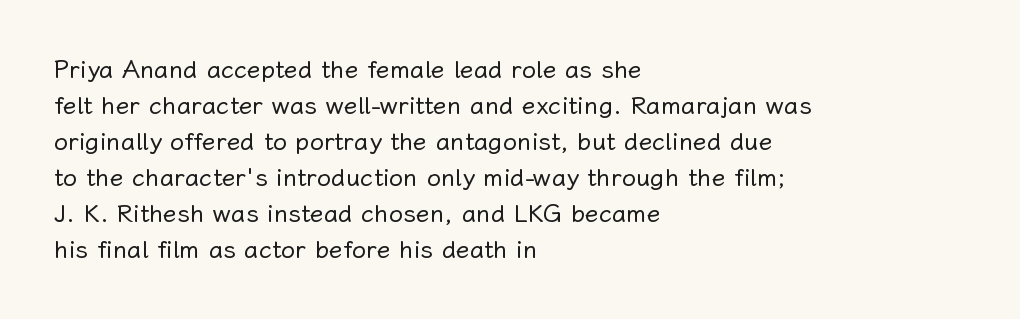
Q: Is the text bold? A: No.
Q: Is the text italic (slanted)? A: No, it is upright.
Q: Is the text underlined? A: No.
Q: How is the paragraph aligned? A: Left-aligned.
Q: Is the spacing between letters normal or unusually wide? A: Normal.
Q: Is the spacing between lines tight, normal or loose? A: Normal.
